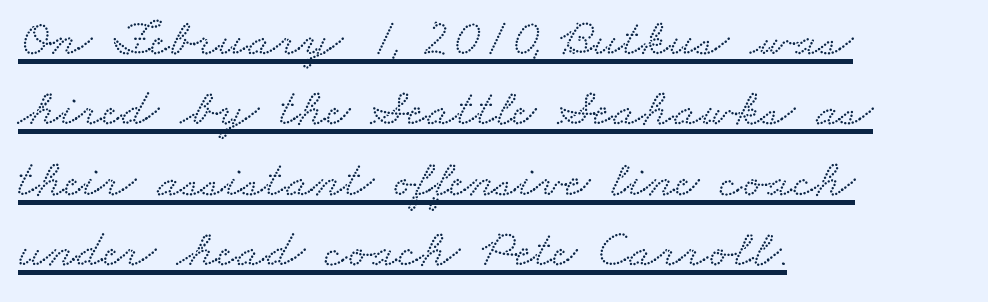
{"serif": "yes", "width": "wide", "stroke_contrast": "low", "x_height": "small", "monospaced": "no", "underline": "yes", "align": "left", "line_spacing": "normal", "line_spacing_ratio": 1.33, "letter_spacing": "normal", "letter_spacing_em": 0.0, "glyph_px": 53}
